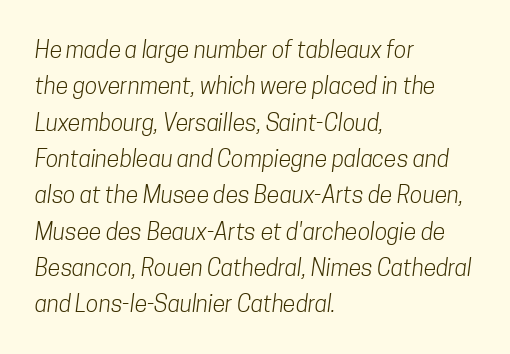
{"bold": "no", "underline": "no", "align": "left", "line_spacing": "normal", "line_spacing_ratio": 1.58, "letter_spacing": "normal", "letter_spacing_em": 0.0, "glyph_px": 23}
